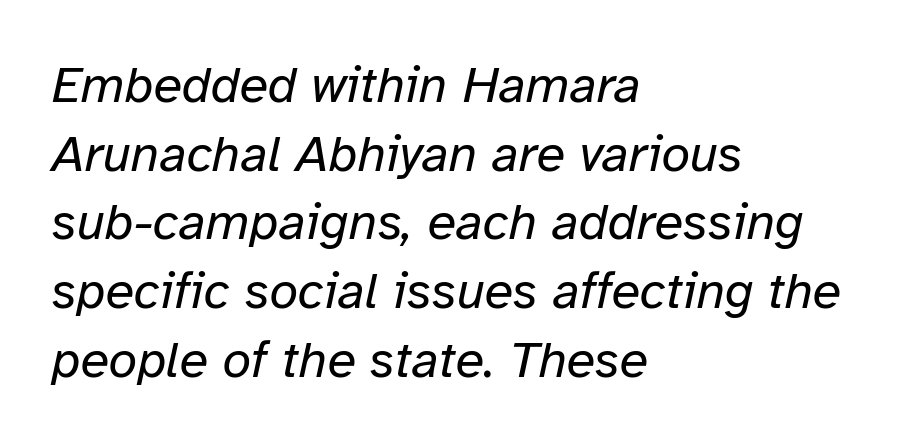
Students, note that the glyphs here touch the page at normal intervals. The setting favours the left margin, as ordinary paragraphs usually do. The area under the type is left untouched. This sample has the flowing, uneven cadence of proportional lettering. Characters are canted at an angle relative to the baseline's perpendicular.
